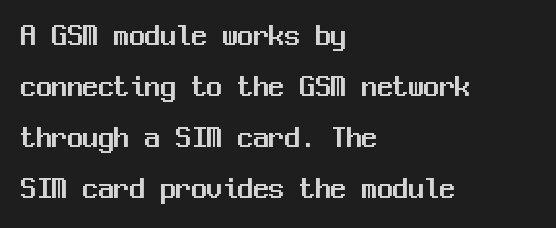
The font family rendered here belongs to the sans-serif group. The passage shown is typed in a monospace face where columns stay perfectly aligned. This sample uses plain, unmodified letter spacing. The compositor pushed each line to the left boundary.
